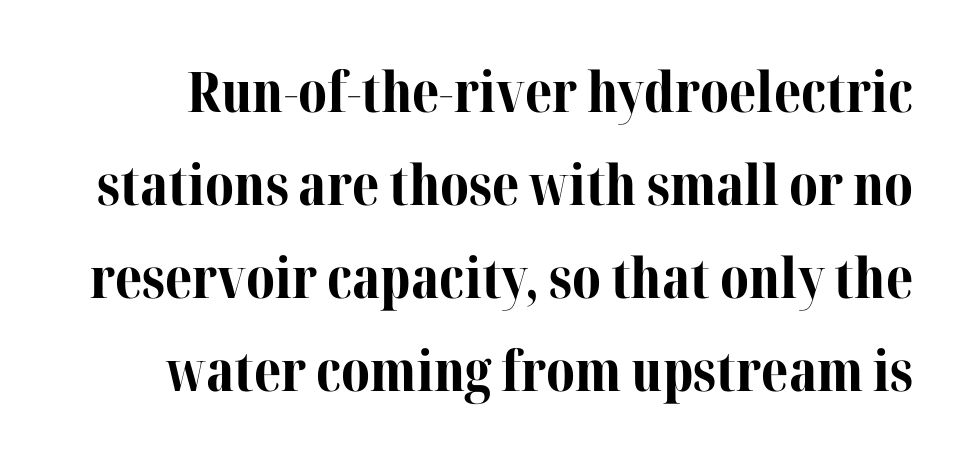
Q: Is the text bold? A: Yes.
Q: Is the text italic (slanted)? A: No, it is upright.
Q: Is the typeface a serif or a sans-serif typeface? A: Serif.
Q: Is the text underlined? A: No.
Q: Is the spacing between letters normal or unusually wide? A: Normal.
Q: Is the spacing between lines tight, normal or loose? A: Normal.
Q: Width (condensed, normal, or wide)? A: Normal.
Q: Stroke contrast? A: Medium.
Q: x-height? A: Medium.
Q: Monospaced? A: No.
